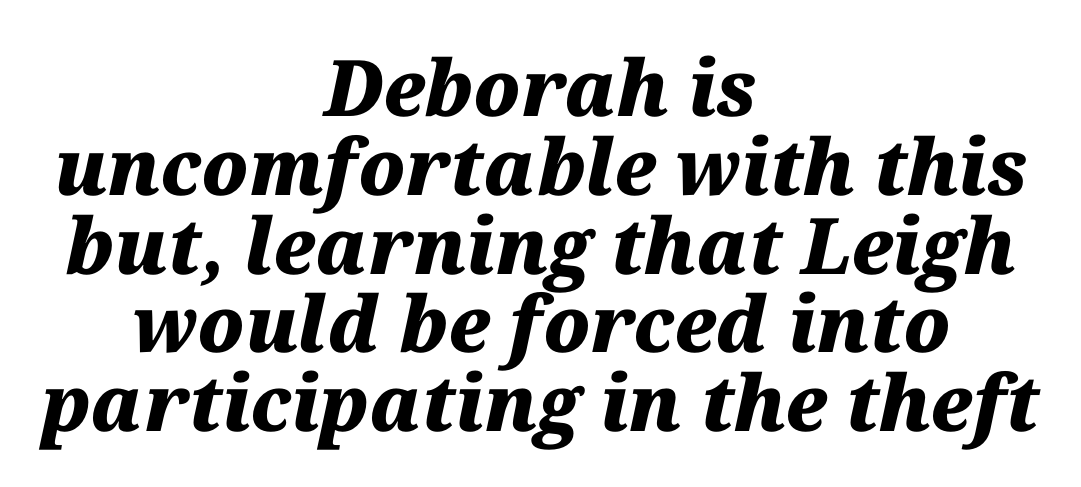
{"italic": "yes", "lean": "right", "slant_degrees": 12, "bold": "yes", "weight": "heavy", "width": "normal", "stroke_contrast": "medium", "x_height": "medium", "monospaced": "no", "underline": "no", "align": "center", "line_spacing": "tight", "line_spacing_ratio": 1.01, "letter_spacing": "normal", "letter_spacing_em": 0.0, "glyph_px": 78}
